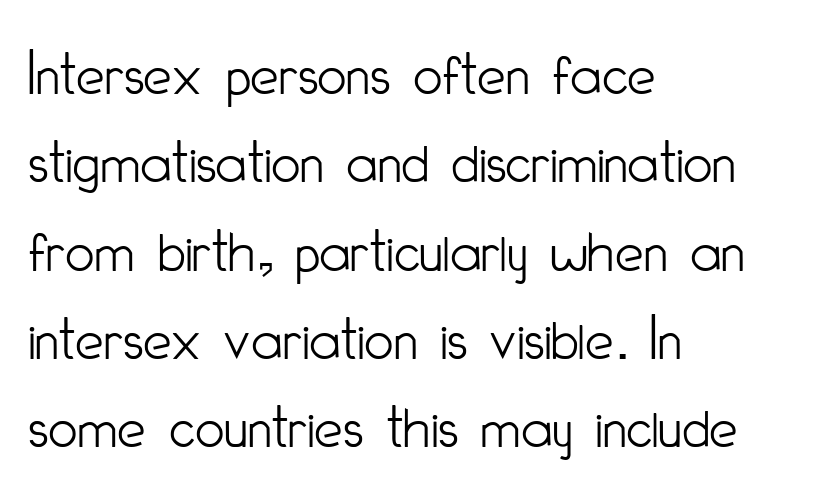
{"serif": "no", "italic": "no", "bold": "no", "weight": "light", "width": "condensed", "stroke_contrast": "low", "x_height": "small", "monospaced": "no", "underline": "no", "align": "left", "line_spacing": "normal", "line_spacing_ratio": 1.38, "letter_spacing": "normal", "letter_spacing_em": 0.0, "glyph_px": 64}
